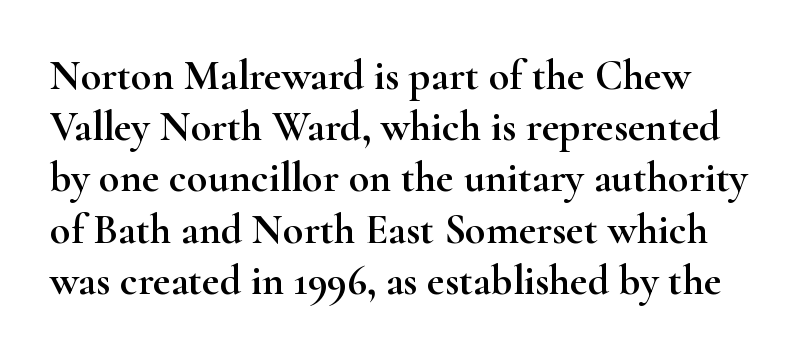
The image shows 42 px wide serif type, upright; set line spacing 1.22x, normal letter spacing, not underlined; high stroke contrast and a small x-height.
